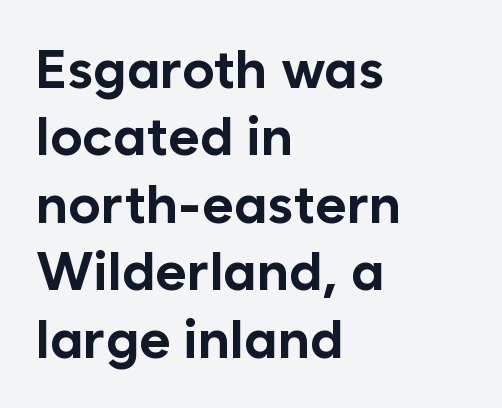
{"serif": "no", "italic": "no", "bold": "yes", "weight": "bold", "width": "normal", "stroke_contrast": "low", "x_height": "medium", "monospaced": "no", "underline": "no", "align": "left", "line_spacing": "normal", "line_spacing_ratio": 1.25, "letter_spacing": "normal", "letter_spacing_em": 0.0, "glyph_px": 54}
